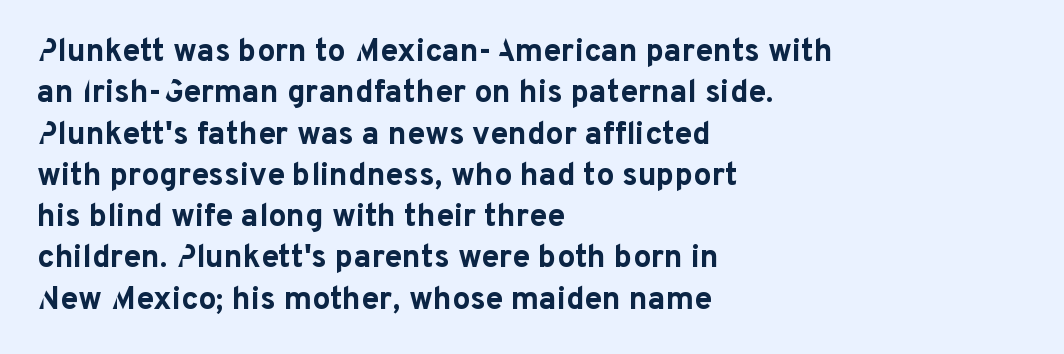
The image shows 32 px bold sans-serif type, upright; set left-aligned, normal line spacing (1.29x), normal letter spacing, not underlined; low stroke contrast and a medium x-height.
